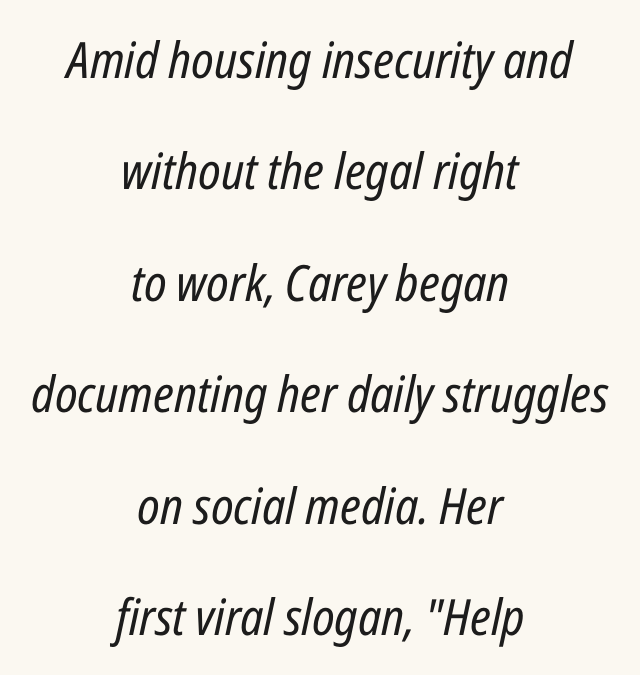
Think standard paragraph weight, or any step lighter than that. These lines are centered, leaving both edges ragged. A typesetter would call this proportional, since set widths differ per character. The gap between lines stays unmarked.
